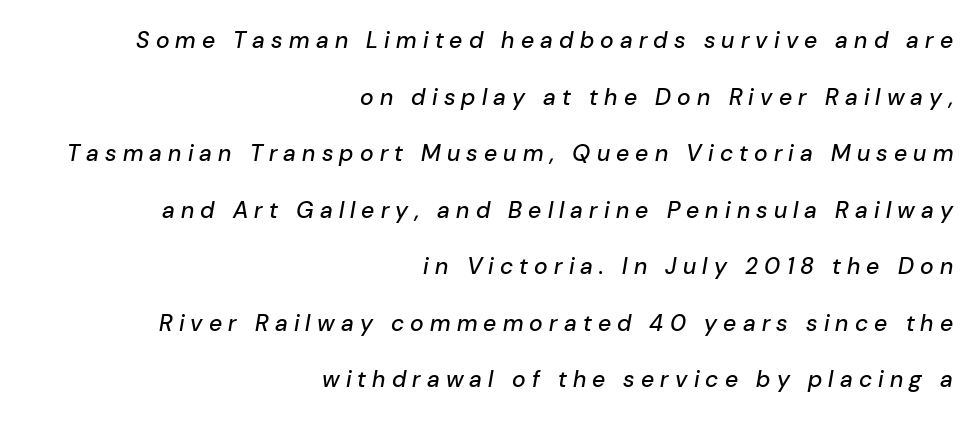
Q: Is the text italic (slanted)? A: Yes, it leans right by about 10 degrees.
Q: Is the text underlined? A: No.
Q: How is the paragraph aligned? A: Right-aligned.
Q: Is the spacing between letters normal or unusually wide? A: Unusually wide.
Q: Is the spacing between lines tight, normal or loose? A: Loose.
